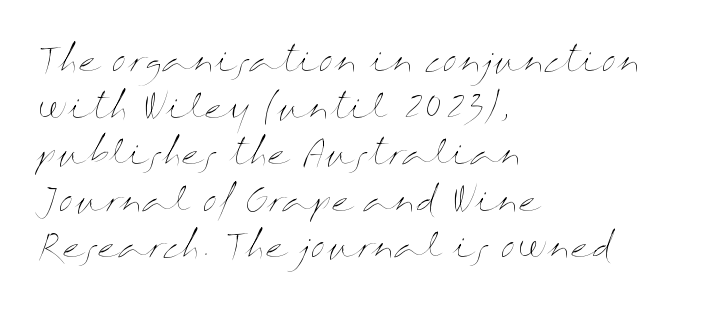
The rendering uses a moderate line-height, typical for paragraphs. In terms of letterspacing, this is plain default setting. Each row of text sits above clean, open space. You could not count columns in this text — the font is proportionally spaced. The passage shown is not bold in any degree. The setting favours the left margin, as ordinary paragraphs usually do.
